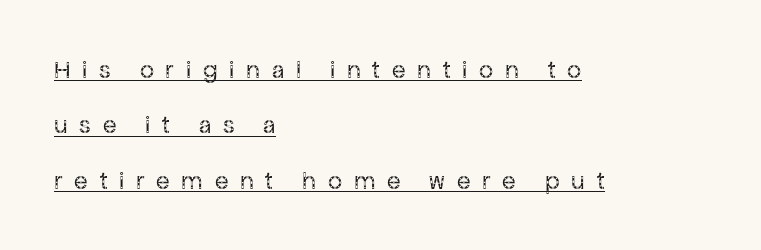
Decoration check: the copy is underlined. The space between consecutive lines is lavish. Posture: vertical. Does the copy run flush right? No — it runs flush left. Look at the tracking — it's clearly loosened, letters drifting apart.
